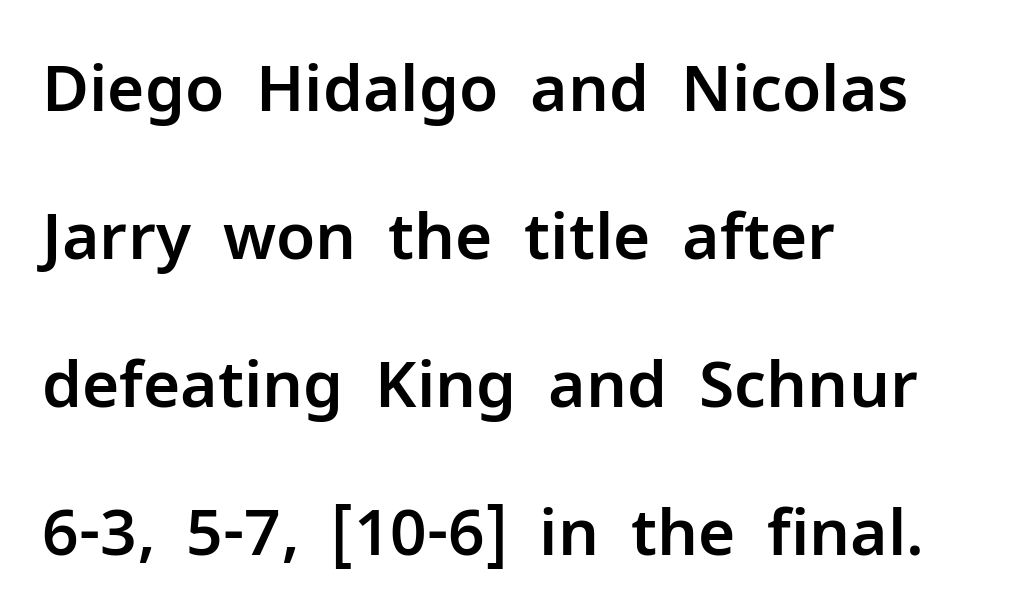
Q: Is the text italic (slanted)? A: No, it is upright.
Q: Is the typeface a serif or a sans-serif typeface? A: Sans-serif.
Q: Is the text underlined? A: No.
Q: How is the paragraph aligned? A: Left-aligned.
Q: Is the spacing between letters normal or unusually wide? A: Normal.
Q: Is the spacing between lines tight, normal or loose? A: Loose.
Q: Width (condensed, normal, or wide)? A: Normal.
Q: Stroke contrast? A: Low.
Q: x-height? A: Medium.
Q: Monospaced? A: No.
